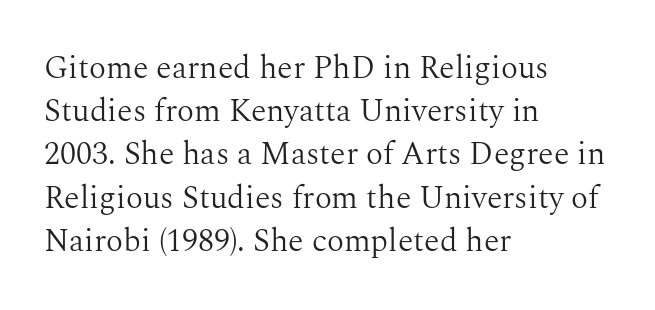
{"serif": "yes", "italic": "no", "bold": "no", "weight": "light", "width": "normal", "stroke_contrast": "medium", "x_height": "medium", "monospaced": "no", "underline": "no", "align": "left", "line_spacing": "normal", "line_spacing_ratio": 1.35, "letter_spacing": "normal", "letter_spacing_em": 0.0, "glyph_px": 32}
